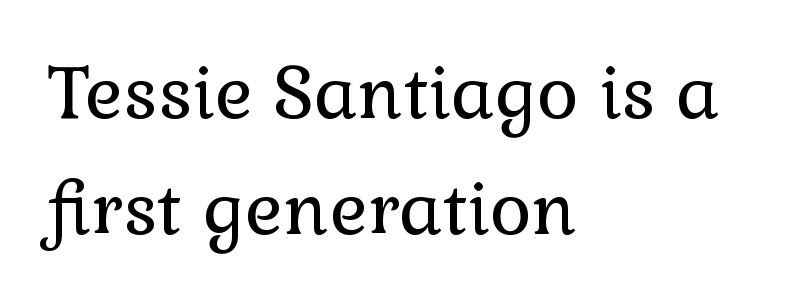
Does the leading feel generous? No, just average. Here the glyphs are tracked normally, forming tight word shapes. The lettering holds an erect, upright posture throughout. This sample has the flowing, uneven cadence of proportional lettering.
